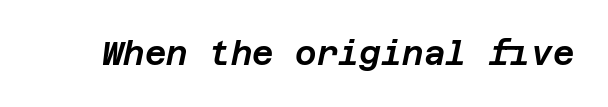
{"italic": "yes", "lean": "right", "slant_degrees": 12, "width": "normal", "stroke_contrast": "low", "x_height": "large", "underline": "no", "letter_spacing": "normal", "letter_spacing_em": 0.0, "glyph_px": 33}
